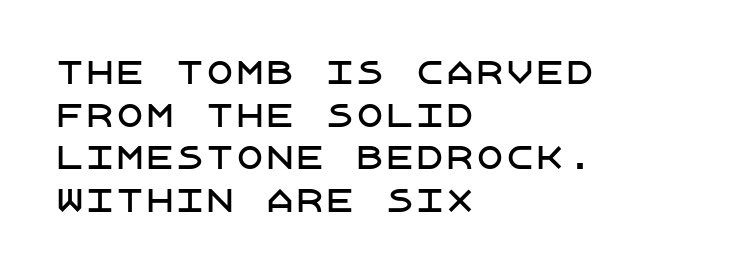
Q: Is the text italic (slanted)? A: No, it is upright.
Q: Is the typeface a serif or a sans-serif typeface? A: Sans-serif.
Q: Is the text underlined? A: No.
Q: How is the paragraph aligned? A: Left-aligned.
Q: Is the spacing between letters normal or unusually wide? A: Normal.
Q: Is the spacing between lines tight, normal or loose? A: Normal.
Q: Width (condensed, normal, or wide)? A: Normal.
Q: Stroke contrast? A: Low.
Q: x-height? A: Large.
